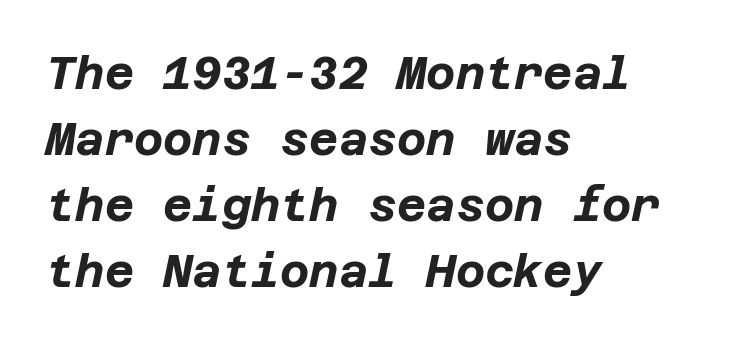
{"italic": "yes", "lean": "right", "slant_degrees": 12, "bold": "yes", "weight": "bold", "width": "normal", "stroke_contrast": "low", "x_height": "large", "underline": "no", "align": "left", "line_spacing": "normal", "line_spacing_ratio": 1.47, "letter_spacing": "normal", "letter_spacing_em": 0.0, "glyph_px": 45}
